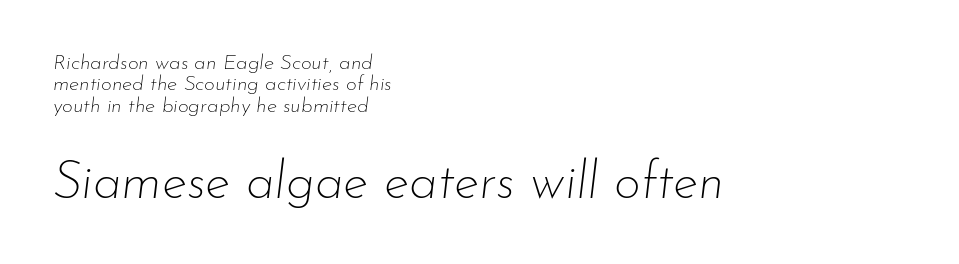
Q: Is the text bold? A: No.
Q: Is the text italic (slanted)? A: Yes, it leans right by about 7 degrees.
Q: Is the text underlined? A: No.
Q: How is the paragraph aligned? A: Left-aligned.
Q: Is the spacing between letters normal or unusually wide? A: Normal.
Q: Is the spacing between lines tight, normal or loose? A: Tight.
Q: Which block of text is set in a larger size, the first (top) or the second (bottom)? A: The second (bottom) one.
Q: Width (condensed, normal, or wide)? A: Normal.
Q: Stroke contrast? A: Low.
Q: x-height? A: Small.
Q: Monospaced? A: No.
